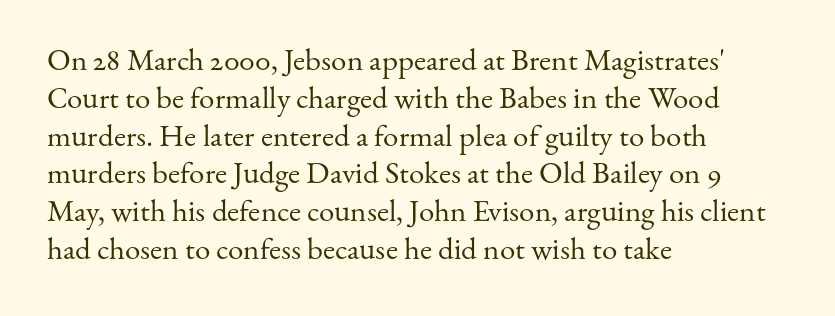
Each line starts at the same left margin while the right side varies. A typesetter would call this proportional, since set widths differ per character. Unbolded letterforms with no extra heft. Students, note that the glyphs here touch the page at normal intervals. The strip under each line holds only bare page.
